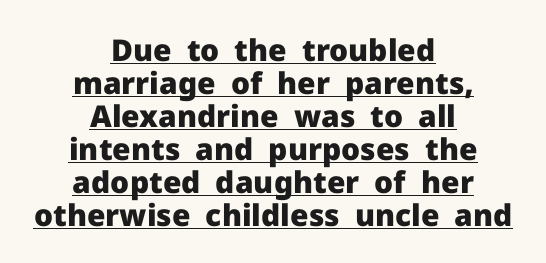
{"serif": "no", "italic": "no", "bold": "yes", "weight": "heavy", "width": "normal", "stroke_contrast": "low", "x_height": "medium", "monospaced": "no", "underline": "yes", "align": "center", "line_spacing": "tight", "line_spacing_ratio": 1.1, "letter_spacing": "normal", "letter_spacing_em": 0.0, "glyph_px": 30}
